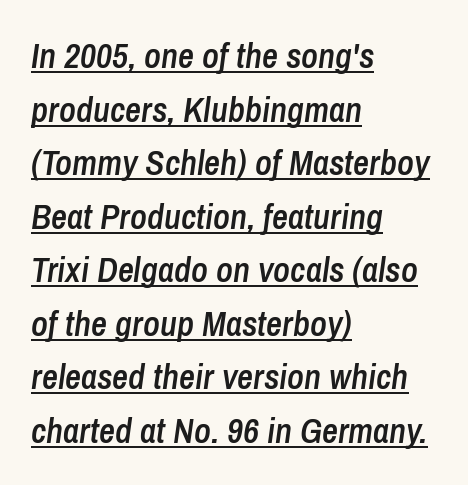
{"italic": "yes", "lean": "right", "slant_degrees": 8, "bold": "semi", "weight": "semibold", "width": "condensed", "stroke_contrast": "low", "x_height": "medium", "monospaced": "no", "underline": "yes", "align": "left", "line_spacing": "normal", "line_spacing_ratio": 1.53, "letter_spacing": "normal", "letter_spacing_em": 0.0, "glyph_px": 35}
